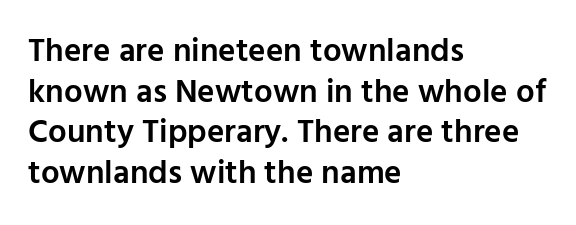
Beneath every word, the page is bare. No italicization has been applied; the sample stays upright. Semibold letterforms, between regular and bold. Alignment: flush left.
